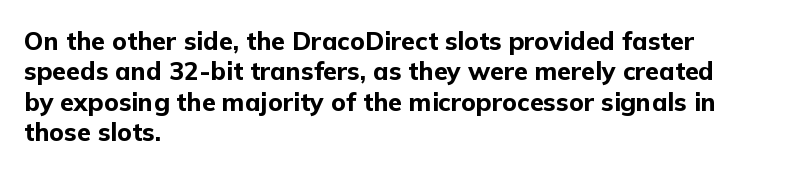
The image shows 25 px bold type, upright; set left-aligned, line spacing 1.22x, normal letter spacing, not underlined.
